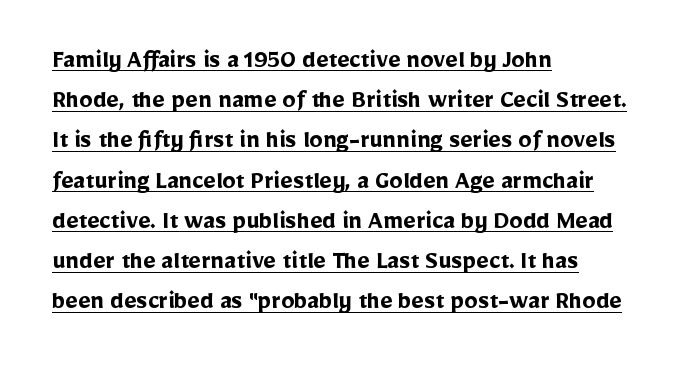
Q: Is the text bold? A: Yes.
Q: Is the text italic (slanted)? A: No, it is upright.
Q: Is the text underlined? A: Yes.
Q: How is the paragraph aligned? A: Left-aligned.
Q: Is the spacing between letters normal or unusually wide? A: Normal.
Q: Is the spacing between lines tight, normal or loose? A: Normal.
